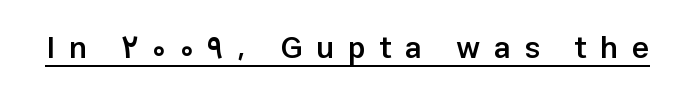
In designer terms, the underline attribute is active on this setting. Does the weight exceed regular? Yes, but only to semibold. Do the characters align in a grid? No, the font is proportional. Notice how the stems are strictly vertical — no italics here. In terms of letterspacing, this is a distinctly airy, spread setting.
